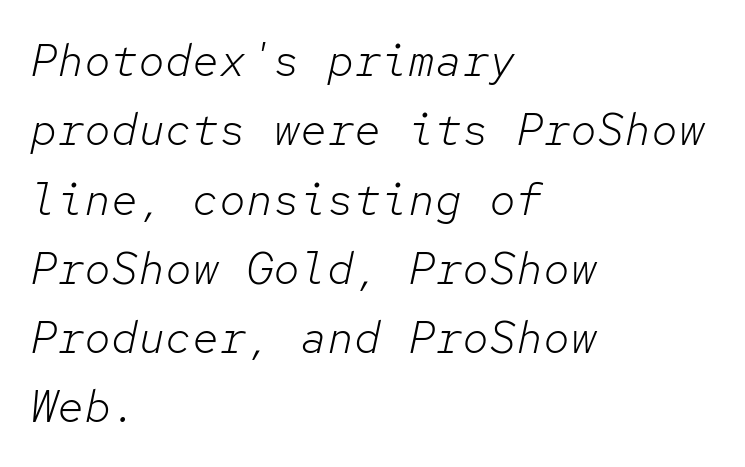
Q: Is the text bold? A: No.
Q: Is the text italic (slanted)? A: Yes, it leans right by about 12 degrees.
Q: Is the text underlined? A: No.
Q: How is the paragraph aligned? A: Left-aligned.
Q: Is the spacing between letters normal or unusually wide? A: Normal.
Q: Is the spacing between lines tight, normal or loose? A: Normal.
Q: Width (condensed, normal, or wide)? A: Normal.
Q: Stroke contrast? A: Low.
Q: x-height? A: Medium.
Q: Monospaced? A: Yes.
